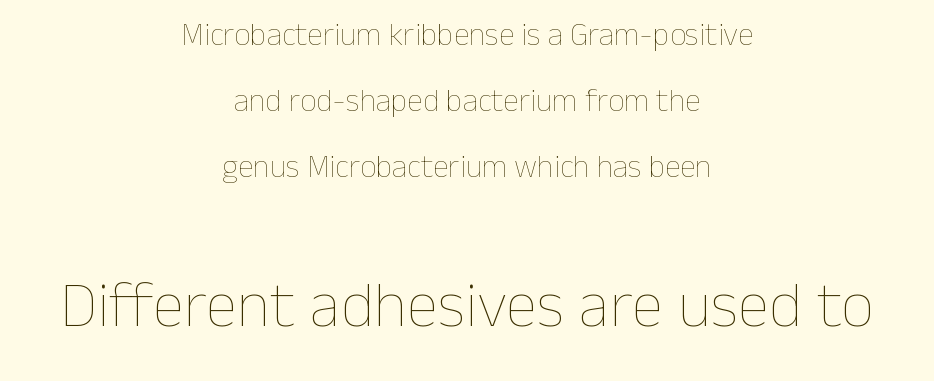
Q: Is the text bold? A: No.
Q: Is the text italic (slanted)? A: No, it is upright.
Q: Is the text underlined? A: No.
Q: How is the paragraph aligned? A: Centered.
Q: Is the spacing between letters normal or unusually wide? A: Normal.
Q: Is the spacing between lines tight, normal or loose? A: Loose.
Q: Which block of text is set in a larger size, the first (top) or the second (bottom)? A: The second (bottom) one.
Q: Width (condensed, normal, or wide)? A: Normal.
Q: Stroke contrast? A: Low.
Q: x-height? A: Medium.
Q: Monospaced? A: No.
